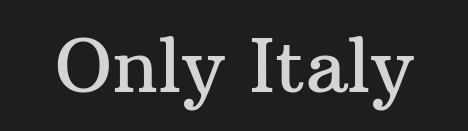
The image shows 74 px serif type, upright; set normal letter spacing, not underlined; medium stroke contrast and a medium x-height.
